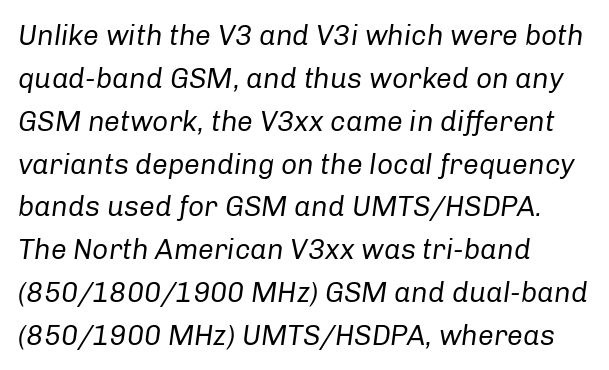
Q: Is the text bold? A: No.
Q: Is the text italic (slanted)? A: Yes, it leans right by about 8 degrees.
Q: Is the text underlined? A: No.
Q: How is the paragraph aligned? A: Left-aligned.
Q: Is the spacing between letters normal or unusually wide? A: Normal.
Q: Is the spacing between lines tight, normal or loose? A: Normal.
Q: Width (condensed, normal, or wide)? A: Normal.
Q: Stroke contrast? A: Low.
Q: x-height? A: Medium.
Q: Monospaced? A: No.
